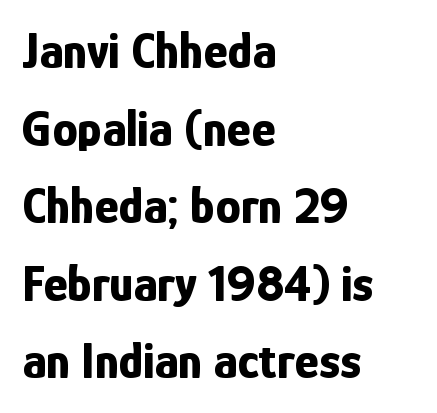
Q: Is the text bold? A: Yes.
Q: Is the text italic (slanted)? A: No, it is upright.
Q: Is the typeface a serif or a sans-serif typeface? A: Sans-serif.
Q: Is the text underlined? A: No.
Q: How is the paragraph aligned? A: Left-aligned.
Q: Is the spacing between letters normal or unusually wide? A: Normal.
Q: Is the spacing between lines tight, normal or loose? A: Normal.
Q: Width (condensed, normal, or wide)? A: Condensed.
Q: Stroke contrast? A: Low.
Q: x-height? A: Medium.
Q: Monospaced? A: No.
